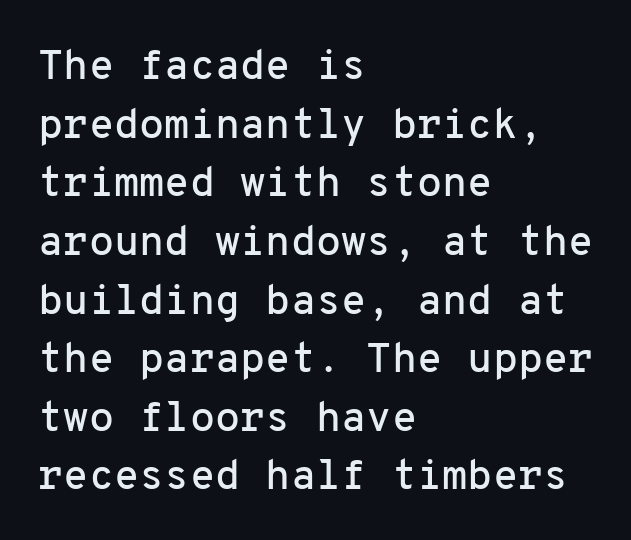
{"serif": "no", "italic": "no", "width": "normal", "stroke_contrast": "low", "x_height": "medium", "monospaced": "yes", "underline": "no", "align": "left", "line_spacing": "normal", "line_spacing_ratio": 1.43, "letter_spacing": "normal", "letter_spacing_em": 0.0, "glyph_px": 41}
